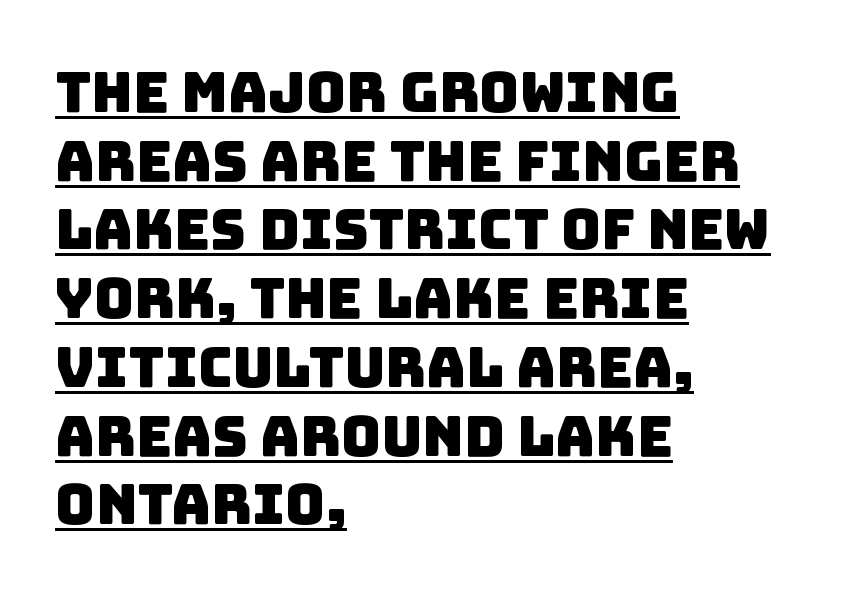
The image shows 55 px sans-serif type; set left-aligned, normal line spacing (1.25x), normal letter spacing, underlined; low stroke contrast and a large x-height.
